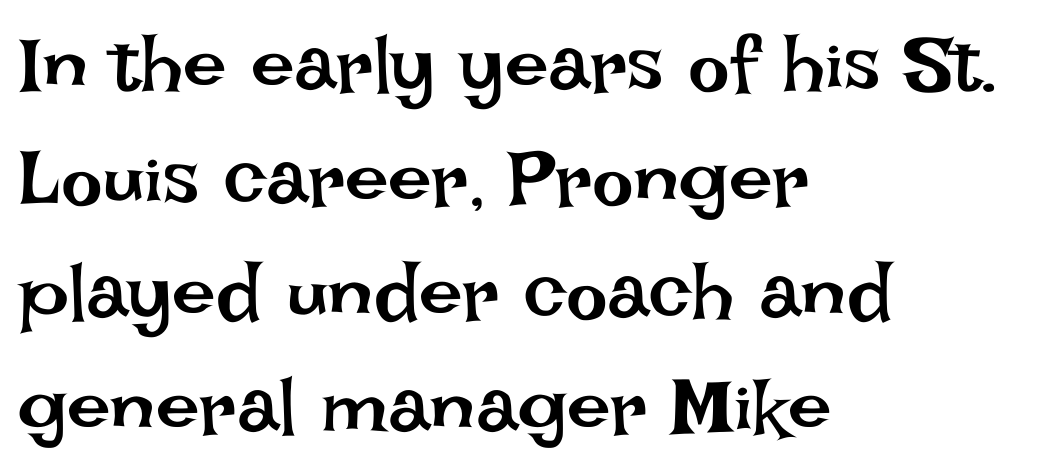
Compared with typical body copy, the letter spacing here is the same. The area under the type is left untouched. Upright lettering throughout. Casual observation: everything's shoved over to the left. Rows of type keep a routine distance in the vertical direction.
